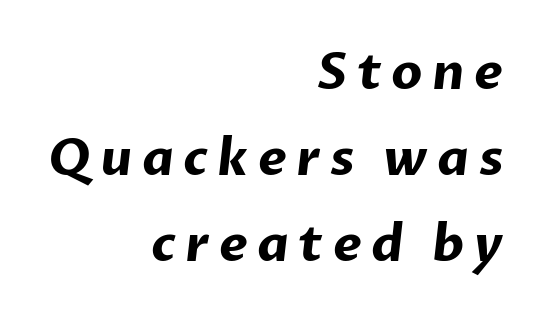
Stroke terminals: plain, sans-serif. What weight is shown? A full bold with thick strokes. Varying glyph widths throughout — classic text-font behaviour. The string is rendered with underlining switched off.
